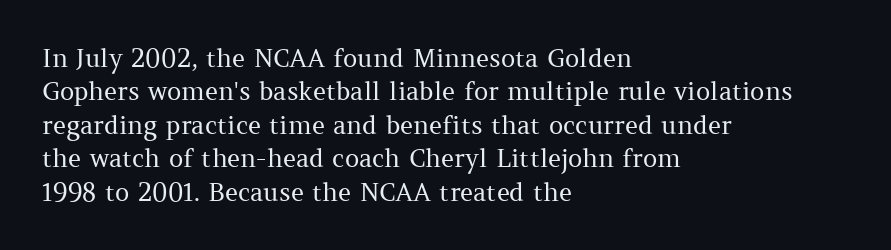
Q: Is the text bold? A: No.
Q: Is the text italic (slanted)? A: No, it is upright.
Q: Is the text underlined? A: No.
Q: How is the paragraph aligned? A: Left-aligned.
Q: Is the spacing between letters normal or unusually wide? A: Normal.
Q: Is the spacing between lines tight, normal or loose? A: Normal.
